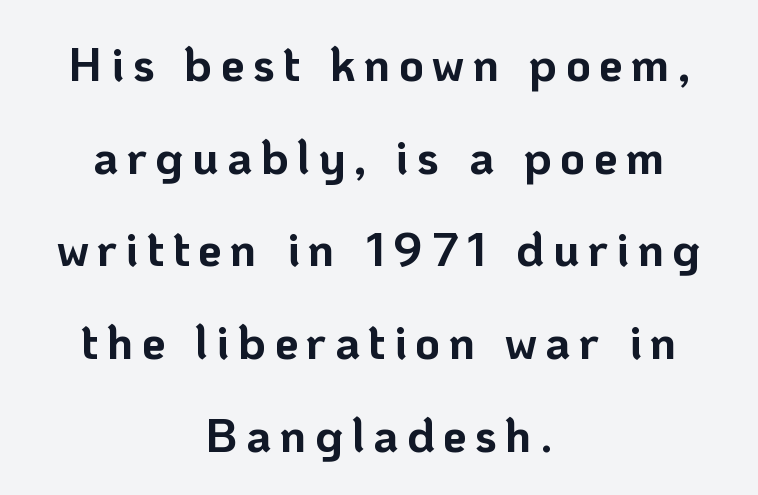
{"serif": "no", "italic": "no", "bold": "yes", "weight": "bold", "width": "normal", "stroke_contrast": "low", "x_height": "medium", "monospaced": "no", "underline": "no", "align": "center", "line_spacing": "loose", "line_spacing_ratio": 1.93, "glyph_px": 48}
